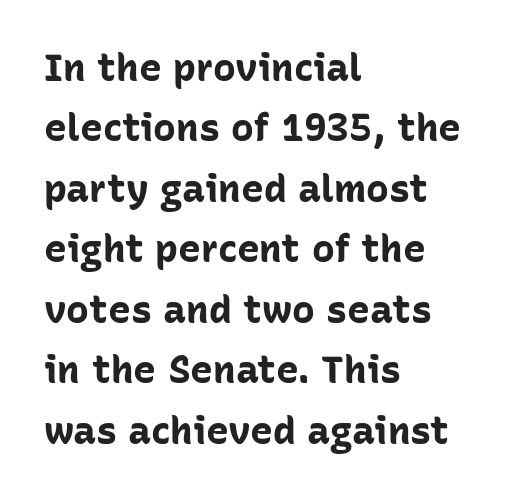
{"serif": "no", "italic": "no", "bold": "yes", "weight": "bold", "width": "normal", "stroke_contrast": "low", "x_height": "medium", "monospaced": "no", "underline": "no", "align": "left", "line_spacing": "normal", "line_spacing_ratio": 1.59, "letter_spacing": "normal", "letter_spacing_em": 0.0, "glyph_px": 38}
